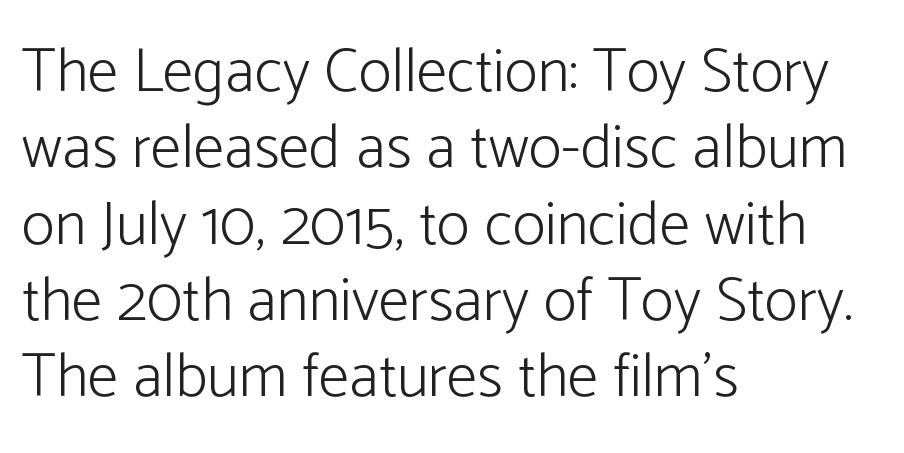
Character widths vary here, with narrow letters taking less room than wide ones. No chunkiness to these letters — they're not bold. Does the copy run flush right? No — it runs flush left. To sum up the face: it is a sans, with no serifs. Nope, not italic — everything's standing straight.
